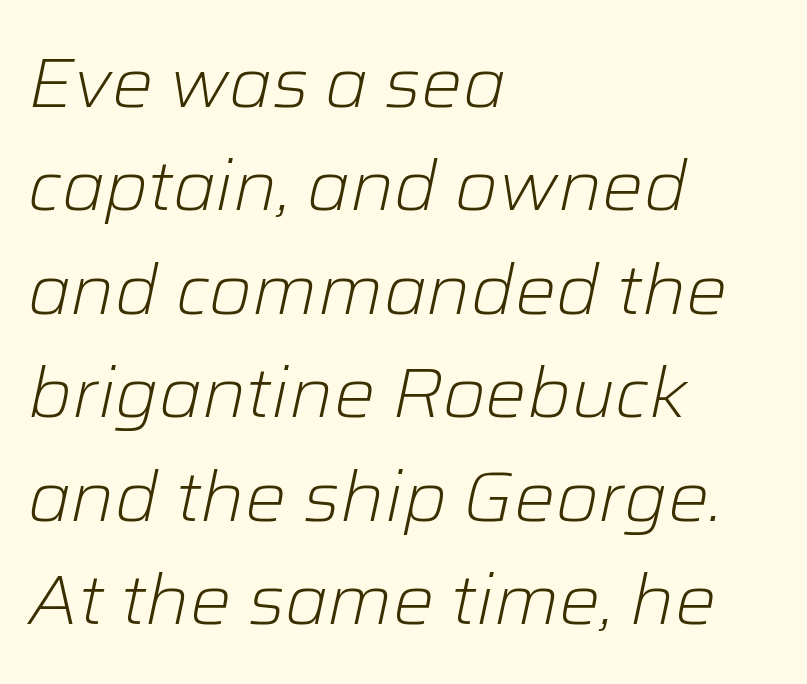
{"italic": "yes", "lean": "right", "slant_degrees": 12, "bold": "no", "weight": "light", "width": "normal", "stroke_contrast": "low", "x_height": "medium", "monospaced": "no", "underline": "no", "align": "left", "line_spacing": "normal", "line_spacing_ratio": 1.5, "letter_spacing": "normal", "letter_spacing_em": 0.0, "glyph_px": 69}
